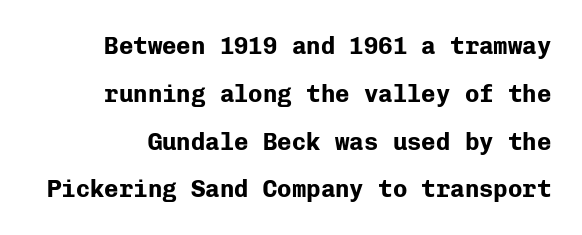
{"italic": "no", "bold": "yes", "underline": "no", "line_spacing": "loose", "line_spacing_ratio": 1.99, "letter_spacing": "normal", "letter_spacing_em": 0.0, "glyph_px": 24}
